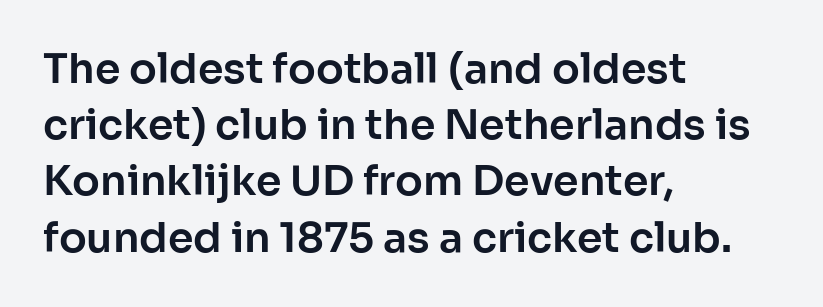
Q: Is the text italic (slanted)? A: No, it is upright.
Q: Is the typeface a serif or a sans-serif typeface? A: Sans-serif.
Q: Is the text underlined? A: No.
Q: How is the paragraph aligned? A: Left-aligned.
Q: Is the spacing between letters normal or unusually wide? A: Normal.
Q: Is the spacing between lines tight, normal or loose? A: Normal.
Q: Width (condensed, normal, or wide)? A: Normal.
Q: Stroke contrast? A: Low.
Q: x-height? A: Medium.
Q: Monospaced? A: No.
